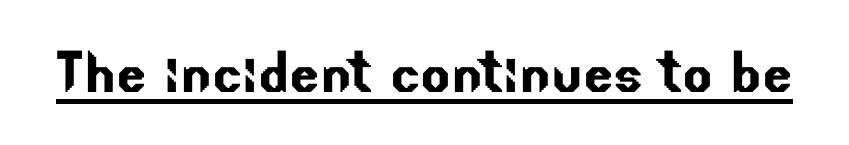
{"serif": "no", "width": "normal", "stroke_contrast": "low", "x_height": "small", "monospaced": "no", "underline": "yes", "letter_spacing": "normal", "letter_spacing_em": 0.0, "glyph_px": 71}
